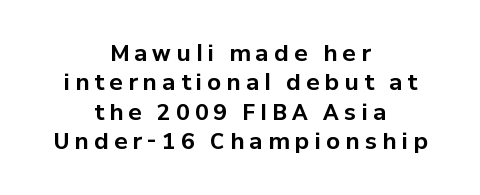
{"italic": "no", "bold": "yes", "underline": "no", "align": "center", "line_spacing": "normal", "line_spacing_ratio": 1.34, "letter_spacing": "wide", "letter_spacing_em": 0.24, "glyph_px": 22}
